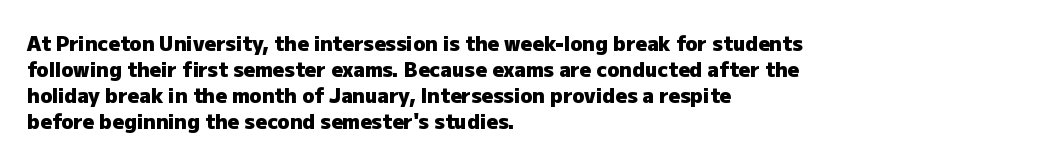
Q: Is the text bold? A: Yes.
Q: Is the text italic (slanted)? A: No, it is upright.
Q: Is the text underlined? A: No.
Q: How is the paragraph aligned? A: Left-aligned.
Q: Is the spacing between letters normal or unusually wide? A: Normal.
Q: Is the spacing between lines tight, normal or loose? A: Normal.
